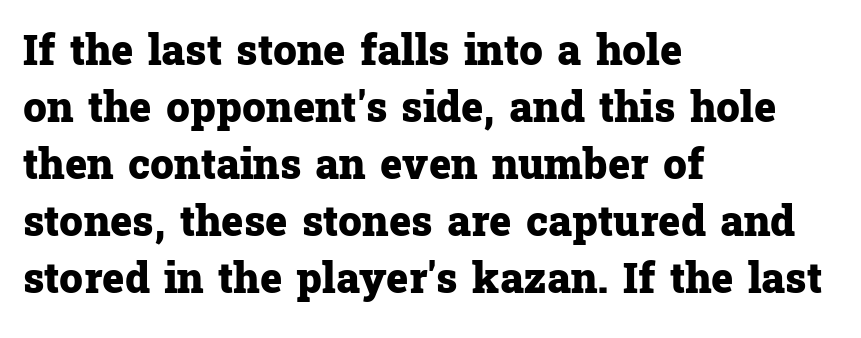
Q: Is the text bold? A: Yes.
Q: Is the text italic (slanted)? A: No, it is upright.
Q: Is the typeface a serif or a sans-serif typeface? A: Serif.
Q: Is the text underlined? A: No.
Q: How is the paragraph aligned? A: Left-aligned.
Q: Is the spacing between letters normal or unusually wide? A: Normal.
Q: Is the spacing between lines tight, normal or loose? A: Normal.
Q: Width (condensed, normal, or wide)? A: Normal.
Q: Stroke contrast? A: Low.
Q: x-height? A: Medium.
Q: Monospaced? A: No.
